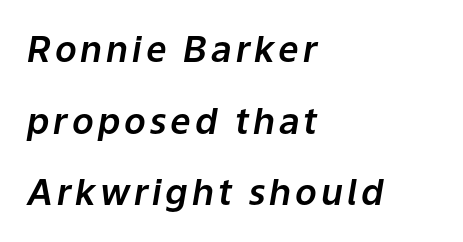
{"italic": "yes", "lean": "right", "slant_degrees": 9, "width": "normal", "stroke_contrast": "low", "x_height": "medium", "monospaced": "no", "underline": "no", "align": "left", "line_spacing": "loose", "line_spacing_ratio": 1.99, "glyph_px": 36}
